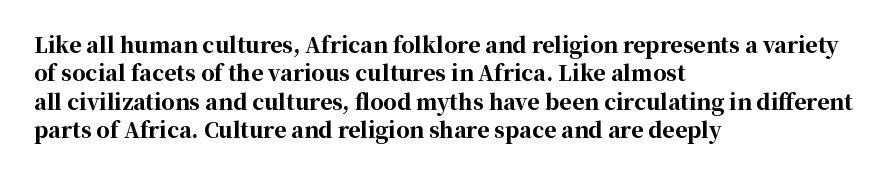
Q: Is the text bold? A: Yes.
Q: Is the text italic (slanted)? A: No, it is upright.
Q: Is the text underlined? A: No.
Q: How is the paragraph aligned? A: Left-aligned.
Q: Is the spacing between letters normal or unusually wide? A: Normal.
Q: Is the spacing between lines tight, normal or loose? A: Normal.
